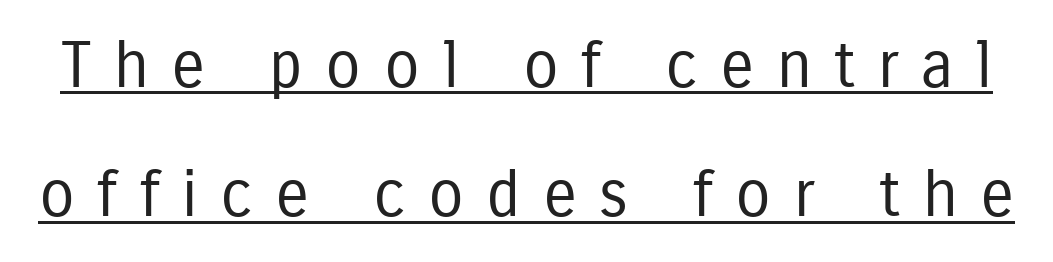
{"serif": "no", "italic": "no", "bold": "no", "weight": "regular", "width": "condensed", "stroke_contrast": "low", "x_height": "medium", "monospaced": "no", "underline": "yes", "line_spacing": "loose", "line_spacing_ratio": 2.02, "letter_spacing": "wide", "letter_spacing_em": 0.35, "glyph_px": 64}
